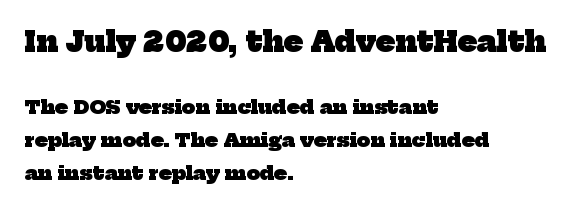
Q: Is the text bold? A: Yes.
Q: Is the typeface a serif or a sans-serif typeface? A: Serif.
Q: Is the text underlined? A: No.
Q: How is the paragraph aligned? A: Left-aligned.
Q: Is the spacing between letters normal or unusually wide? A: Normal.
Q: Which block of text is set in a larger size, the first (top) or the second (bottom)? A: The first (top) one.
Q: Width (condensed, normal, or wide)? A: Normal.
Q: Stroke contrast? A: Low.
Q: x-height? A: Medium.
Q: Monospaced? A: No.
